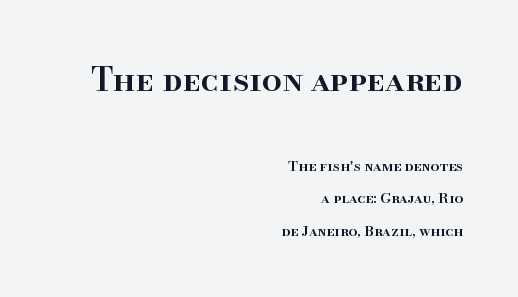
As a designer I'd log this as weight 600, semibold. Compared with typical paragraphs, the rows here are farther apart. Glyph-to-glyph distance matches everyday printed text. Rule under the text: the space is simply empty.
